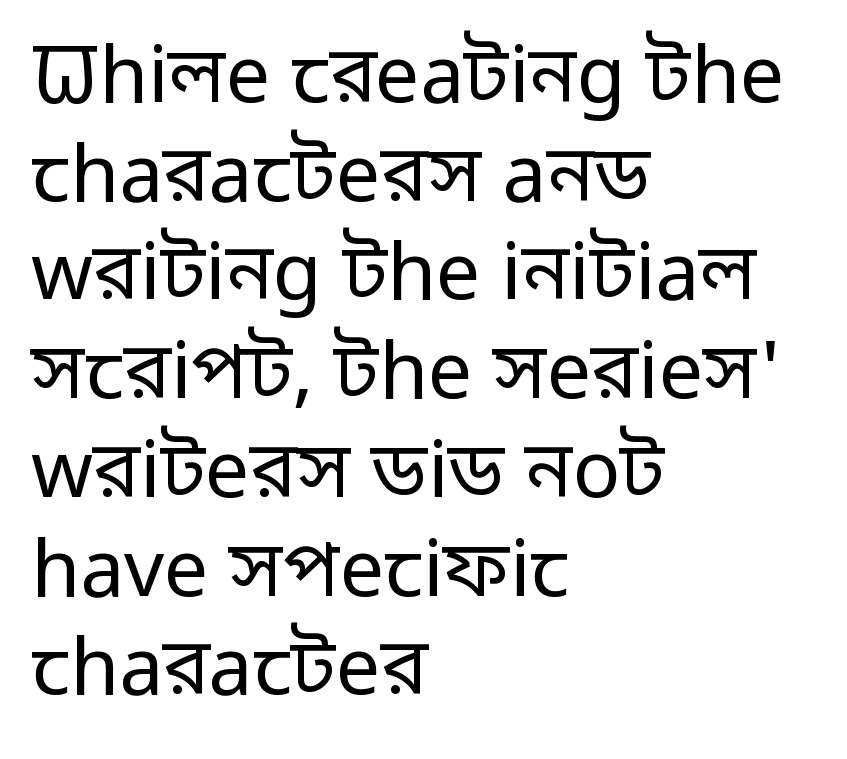
Q: Is the text bold? A: No.
Q: Is the text italic (slanted)? A: No, it is upright.
Q: Is the typeface a serif or a sans-serif typeface? A: Sans-serif.
Q: Is the text underlined? A: No.
Q: How is the paragraph aligned? A: Left-aligned.
Q: Is the spacing between letters normal or unusually wide? A: Normal.
Q: Is the spacing between lines tight, normal or loose? A: Normal.
Q: Width (condensed, normal, or wide)? A: Normal.
Q: Stroke contrast? A: Low.
Q: x-height? A: Medium.
Q: Monospaced? A: No.
